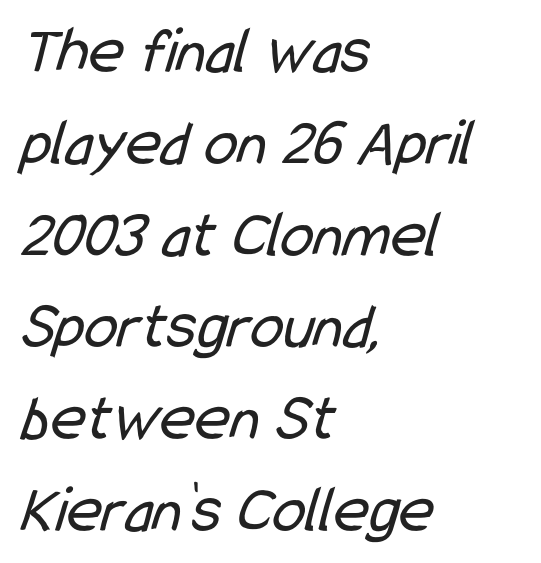
The image shows 67 px regular-weight, condensed sans-serif type; set left-aligned, normal line spacing (1.37x), normal letter spacing, not underlined; low stroke contrast and a medium x-height.
